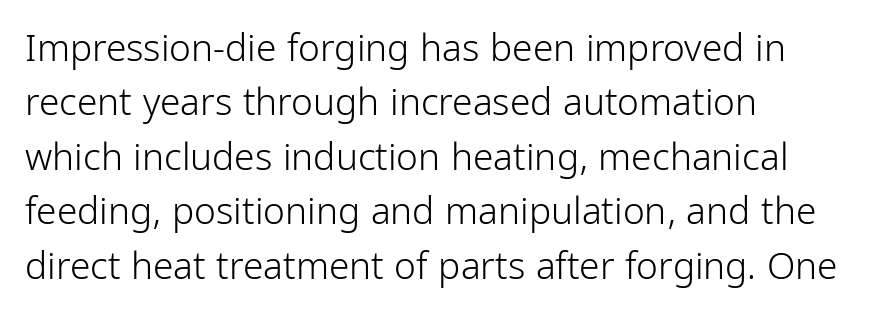
{"serif": "no", "italic": "no", "bold": "no", "weight": "light", "width": "condensed", "stroke_contrast": "low", "x_height": "medium", "monospaced": "no", "underline": "no", "align": "left", "line_spacing": "normal", "line_spacing_ratio": 1.47, "letter_spacing": "normal", "letter_spacing_em": 0.0, "glyph_px": 37}
